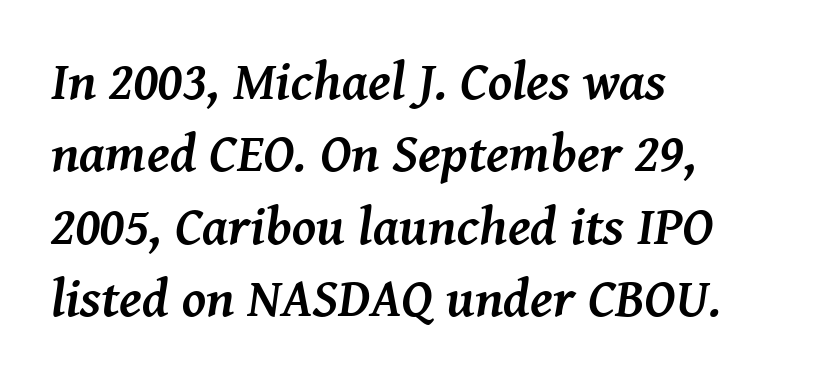
The typesetting leans heavy: a genuine bold. In terms of leading, this rendering sits right in the middle. Every row of glyphs begins at an identical x-position on the left. Lines of text with bare space underneath.
